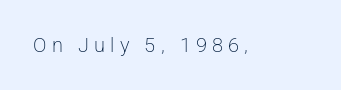
The image shows 20 px text type, upright; set unusually wide letter spacing (+0.26 em), not underlined.
